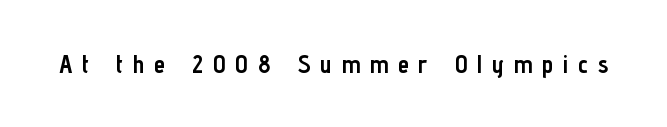
The image shows 25 px bold type, upright; set unusually wide letter spacing (+0.4 em), not underlined.
